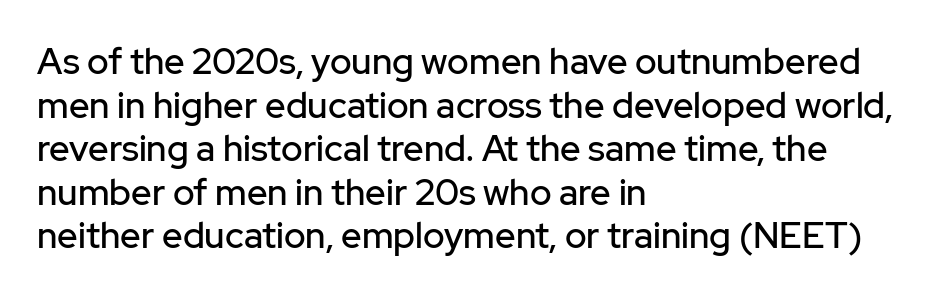
{"serif": "no", "italic": "no", "width": "normal", "stroke_contrast": "low", "x_height": "medium", "monospaced": "no", "underline": "no", "align": "left", "line_spacing_ratio": 1.21, "letter_spacing": "normal", "letter_spacing_em": 0.0, "glyph_px": 36}
